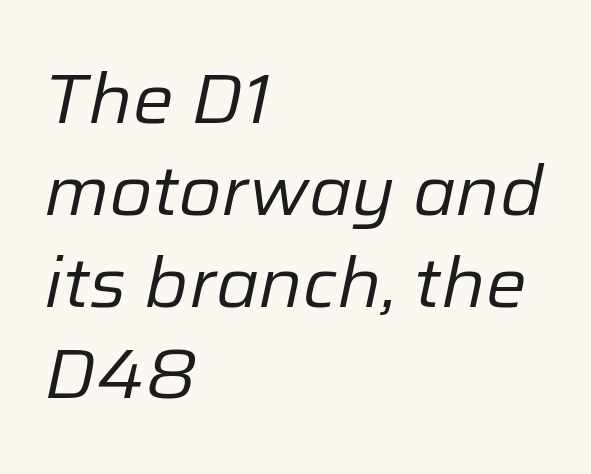
Compared with typical body copy, the letter spacing here is the same. Plain, unruled lines of type. Each letter keeps its own natural width here, so spacing adapts to shape. Emphasis-style slanted type is in use. Evenly set lines give the paragraph a standard silhouette.
